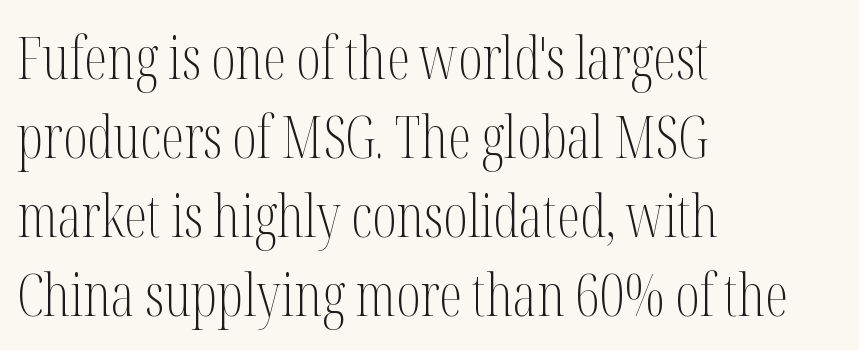
The weight would be labelled regular, book, light, or lighter still. Character widths vary here, with narrow letters taking less room than wide ones. These lines are composed in type with serifs. The letterforms sit shoulder to shoulder at normal distance. Notice how descenders clear the ascenders below comfortably — that's standard leading. Horizontally, the lines are justified to the leading edge only.
